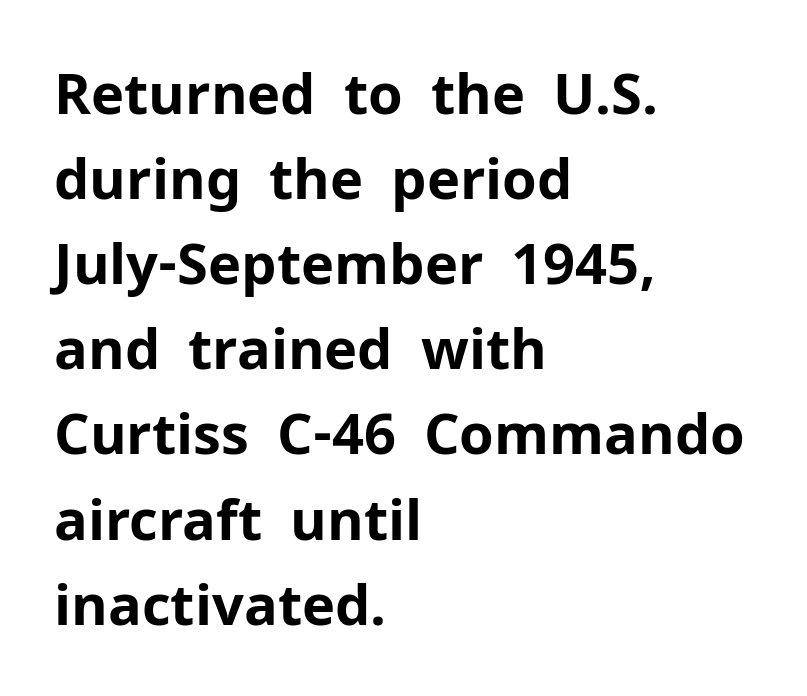
Q: Is the text bold? A: Yes.
Q: Is the text italic (slanted)? A: No, it is upright.
Q: Is the typeface a serif or a sans-serif typeface? A: Sans-serif.
Q: Is the text underlined? A: No.
Q: How is the paragraph aligned? A: Left-aligned.
Q: Is the spacing between letters normal or unusually wide? A: Normal.
Q: Is the spacing between lines tight, normal or loose? A: Normal.
Q: Width (condensed, normal, or wide)? A: Normal.
Q: Stroke contrast? A: Low.
Q: x-height? A: Medium.
Q: Monospaced? A: No.
